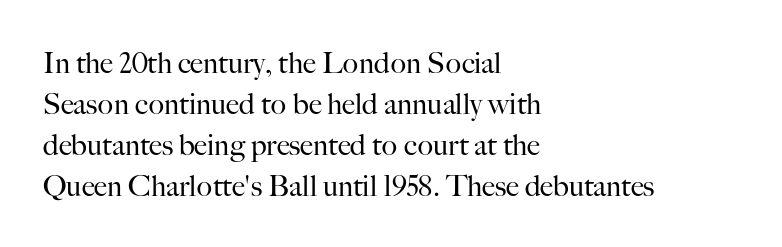
Q: Is the text bold? A: No.
Q: Is the text italic (slanted)? A: No, it is upright.
Q: Is the typeface a serif or a sans-serif typeface? A: Serif.
Q: Is the text underlined? A: No.
Q: How is the paragraph aligned? A: Left-aligned.
Q: Is the spacing between letters normal or unusually wide? A: Normal.
Q: Is the spacing between lines tight, normal or loose? A: Normal.
Q: Width (condensed, normal, or wide)? A: Normal.
Q: Stroke contrast? A: High.
Q: x-height? A: Small.
Q: Monospaced? A: No.
